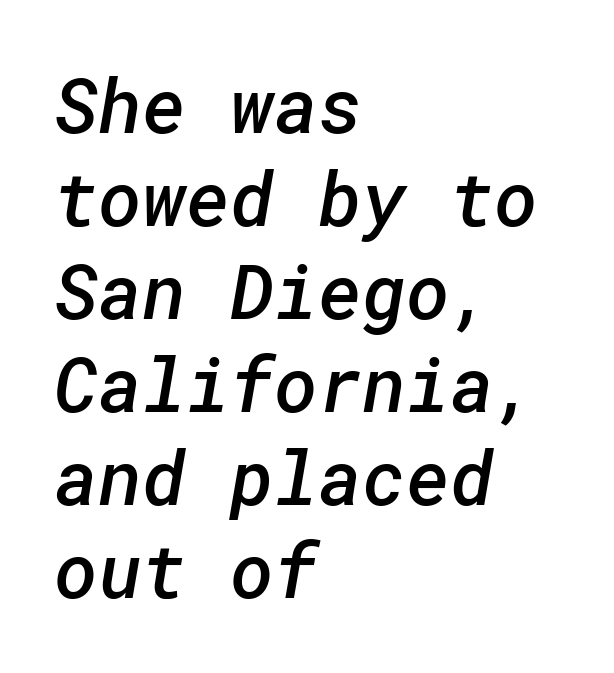
The typesetter chose a ragged-right arrangement here. Rule under the text: the space is simply empty. The type family on display is of the sans-serif kind. This rendering leaves character spacing at its baseline value.
